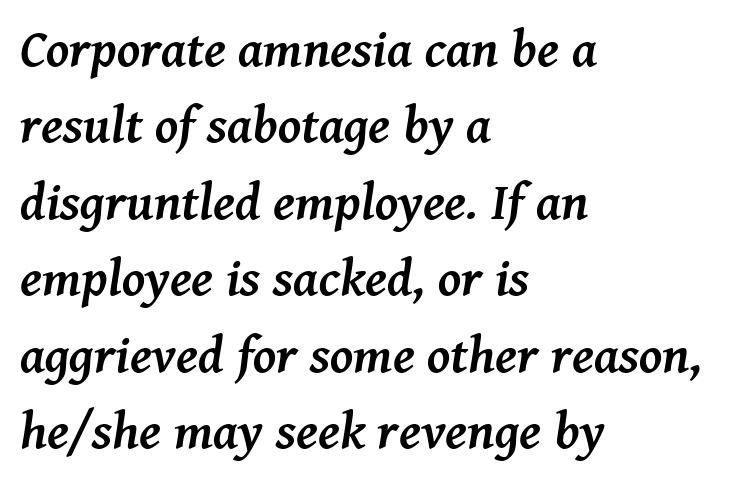
Q: Is the text bold? A: Yes.
Q: Is the text italic (slanted)? A: Yes, it leans right by about 8 degrees.
Q: Is the typeface a serif or a sans-serif typeface? A: Serif.
Q: Is the text underlined? A: No.
Q: How is the paragraph aligned? A: Left-aligned.
Q: Is the spacing between letters normal or unusually wide? A: Normal.
Q: Is the spacing between lines tight, normal or loose? A: Normal.
Q: Width (condensed, normal, or wide)? A: Normal.
Q: Stroke contrast? A: Medium.
Q: x-height? A: Medium.
Q: Monospaced? A: No.
